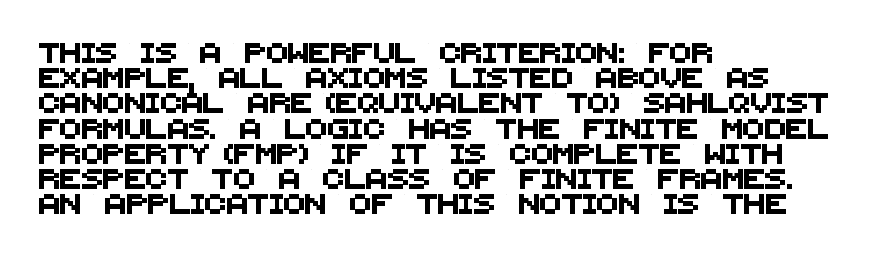
Type without underlining. Between one letter and the next there's only the usual sliver of space. Notice how descenders clear the ascenders below comfortably — that's standard leading. The setting favours the left margin, as ordinary paragraphs usually do.
